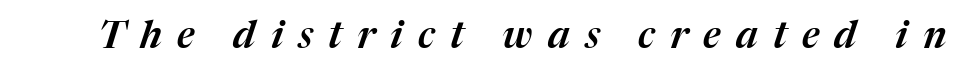
Observe the wide spacing: letters keep a clear distance from each other. Character widths vary here, with narrow letters taking less room than wide ones. Each row of text sits above clean, open space. Italic? Definitely — the glyphs are oblique.
